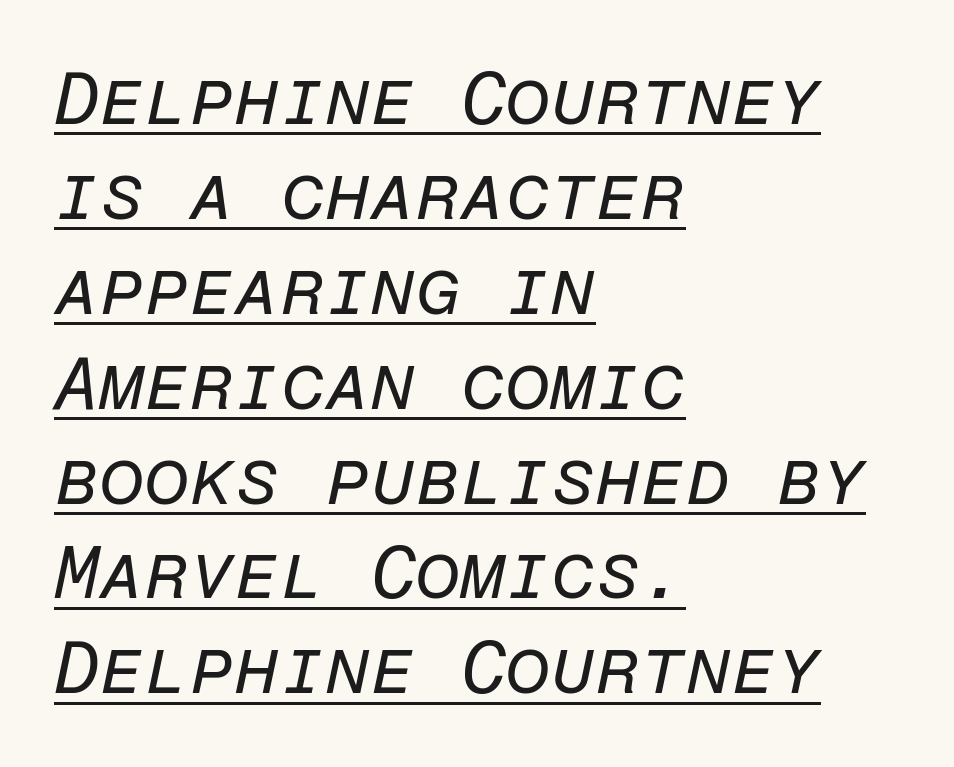
Q: Is the text bold? A: No.
Q: Is the text italic (slanted)? A: Yes, it leans right by about 12 degrees.
Q: Is the text underlined? A: Yes.
Q: How is the paragraph aligned? A: Left-aligned.
Q: Is the spacing between letters normal or unusually wide? A: Normal.
Q: Is the spacing between lines tight, normal or loose? A: Normal.
Q: Width (condensed, normal, or wide)? A: Normal.
Q: Stroke contrast? A: Low.
Q: x-height? A: Medium.
Q: Monospaced? A: Yes.
